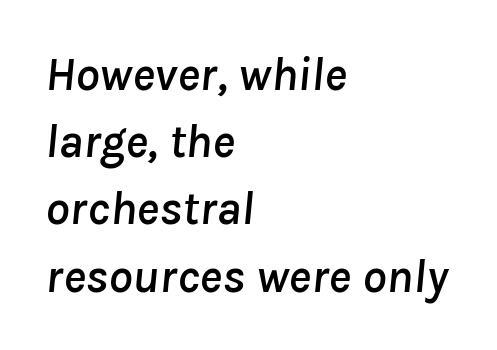
Nobody touched the tracking dial on this one. Designer's note — italics engaged. Plain, unruled lines of type. These lines are rendered in a variable-pitch font.
